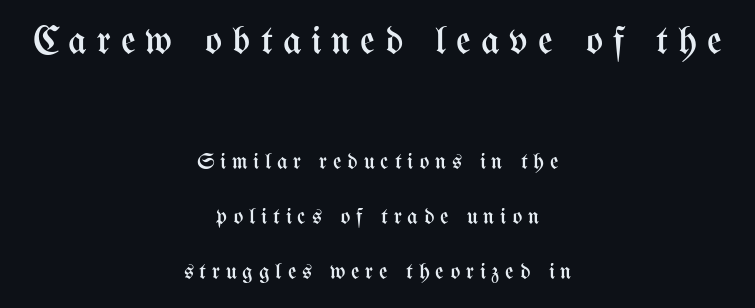
{"italic": "no", "bold": "no", "weight": "regular", "width": "condensed", "stroke_contrast": "medium", "x_height": "medium", "monospaced": "no", "underline": "no", "align": "center", "line_spacing": "loose", "line_spacing_ratio": 2.39, "letter_spacing": "wide", "letter_spacing_em": 0.25, "larger_block": "first", "size_ratio": 1.74, "glyph_px": 40}
